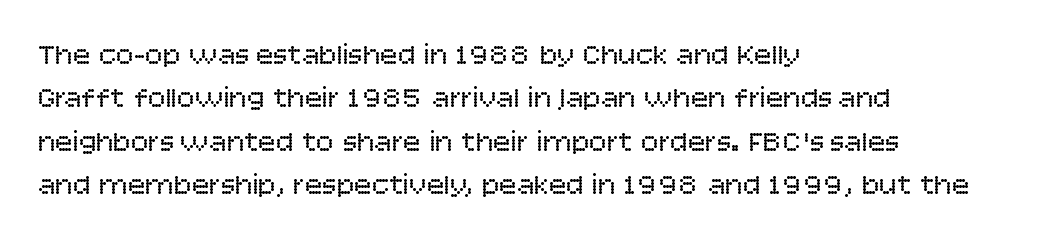
Q: Is the text bold? A: No.
Q: Is the text italic (slanted)? A: No, it is upright.
Q: Is the typeface a serif or a sans-serif typeface? A: Sans-serif.
Q: Is the text underlined? A: No.
Q: How is the paragraph aligned? A: Left-aligned.
Q: Is the spacing between letters normal or unusually wide? A: Normal.
Q: Is the spacing between lines tight, normal or loose? A: Normal.
Q: Width (condensed, normal, or wide)? A: Normal.
Q: Stroke contrast? A: Low.
Q: x-height? A: Large.
Q: Monospaced? A: No.
